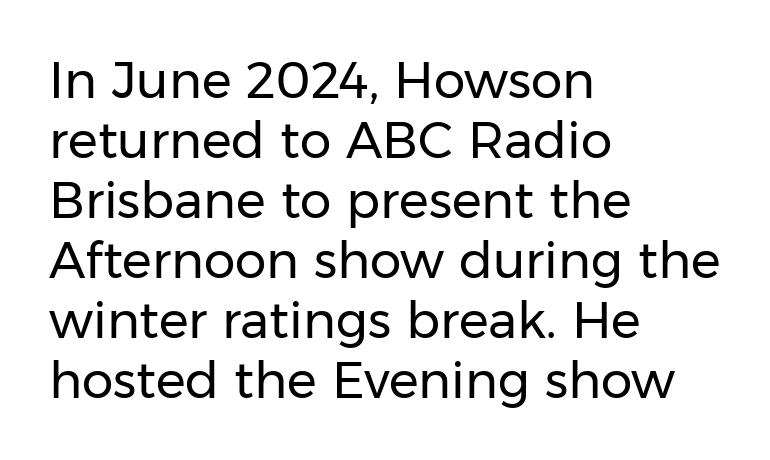
Q: Is the text bold? A: No.
Q: Is the text italic (slanted)? A: No, it is upright.
Q: Is the typeface a serif or a sans-serif typeface? A: Sans-serif.
Q: Is the text underlined? A: No.
Q: How is the paragraph aligned? A: Left-aligned.
Q: Is the spacing between letters normal or unusually wide? A: Normal.
Q: Width (condensed, normal, or wide)? A: Normal.
Q: Stroke contrast? A: Low.
Q: x-height? A: Medium.
Q: Monospaced? A: No.
